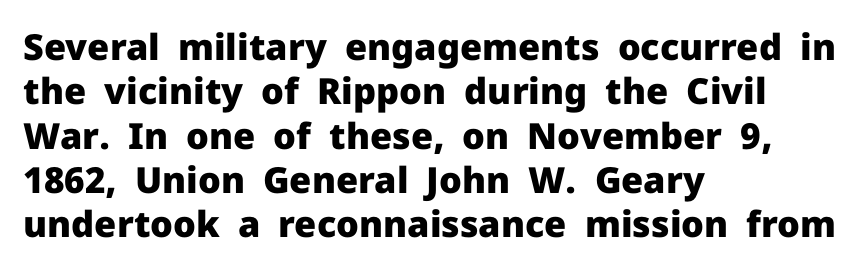
Check where the strokes stop: nothing finishes them off — pure sans. Here the designer chose a conventional face with non-uniform glyph widths. Check the space under the baseline: it is left empty. A typesetter would mark this as roman, not italic.
